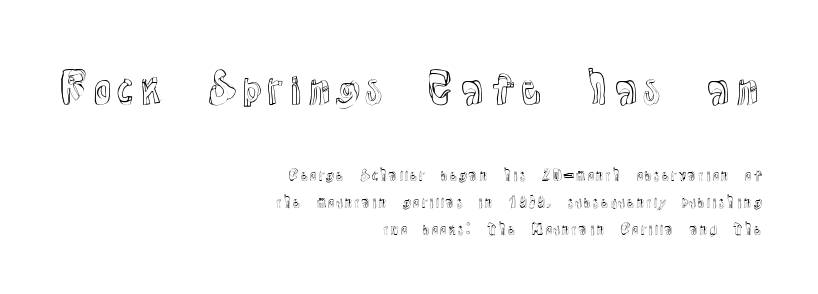
Line spacing here is loose. Here the designer chose a conventional face with non-uniform glyph widths. Beneath every word, the page is bare. Larger block? The one above; the one below is distinctly smaller. Nope, not italic — everything's standing straight. These lines keep a tight, regular rhythm from letter to letter.
